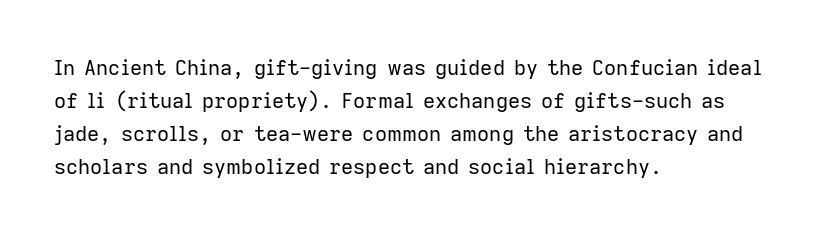
No italicization has been applied; the sample stays upright. This rendering features lettering with no underline. Summary of weight: not heavy and not bold. The typesetter chose a ragged-right arrangement here. The vertical gap from one line to the next is medium.
